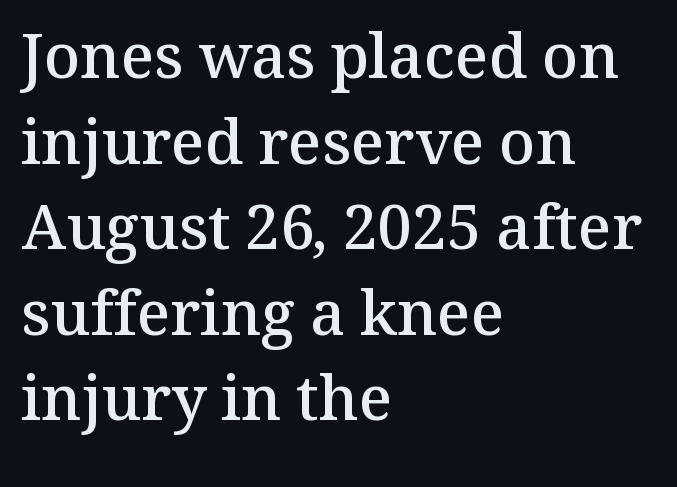
{"serif": "yes", "italic": "no", "bold": "semi", "weight": "semibold", "width": "normal", "stroke_contrast": "medium", "x_height": "medium", "monospaced": "no", "underline": "no", "align": "left", "line_spacing": "normal", "line_spacing_ratio": 1.38, "letter_spacing": "normal", "letter_spacing_em": 0.0, "glyph_px": 62}
